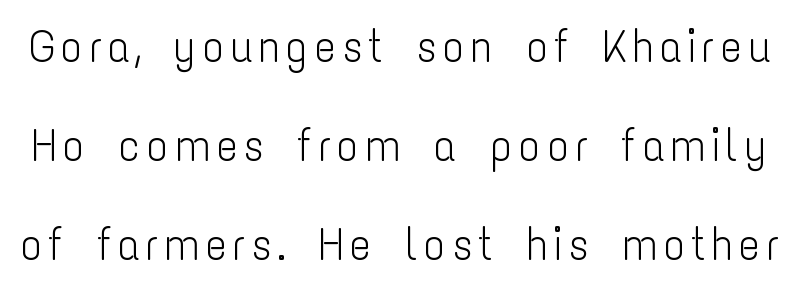
Style check: upright. Decoration check: the copy has no underline. A sans-serif font was chosen for this passage. Interline gaps are noticeably wide in this sample. The letters advance in unequal steps, a hallmark of proportional type.
